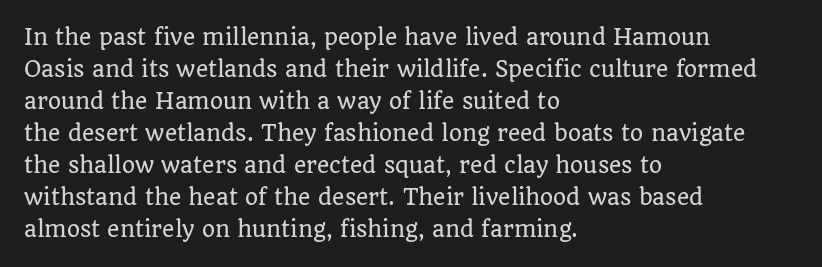
Spacing between characters is what you'd get straight out of the box. This sample is left-justified, so line endings fall wherever the words run out. Has an underline been added? It has not. Evenly set lines give the paragraph a standard silhouette. You can tell it's not italic because the verticals are truly vertical.
